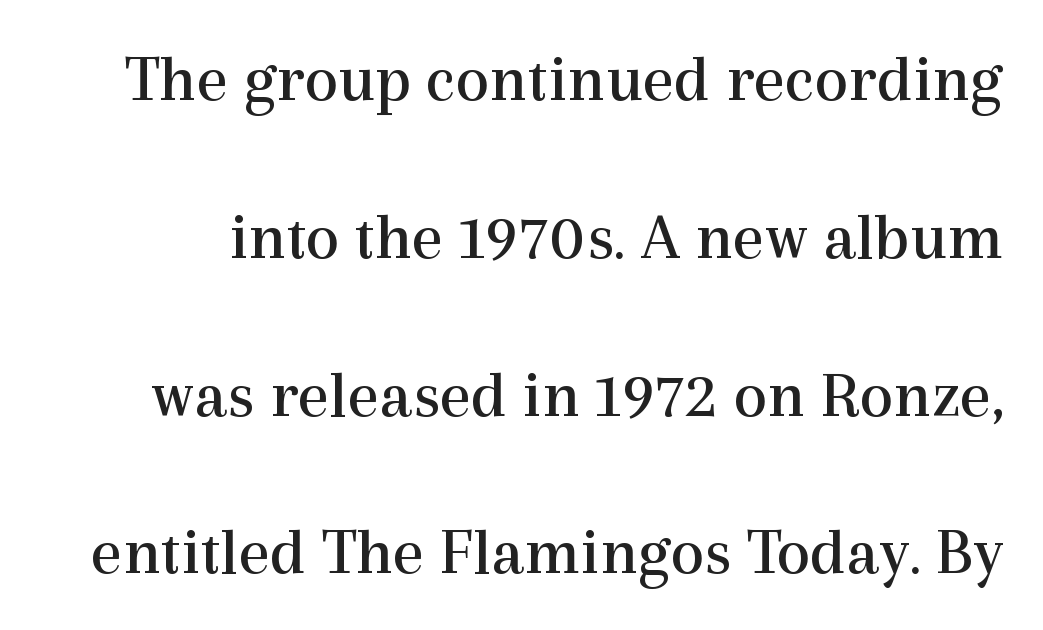
Q: Is the text bold? A: No.
Q: Is the text italic (slanted)? A: No, it is upright.
Q: Is the typeface a serif or a sans-serif typeface? A: Serif.
Q: Is the text underlined? A: No.
Q: Is the spacing between letters normal or unusually wide? A: Normal.
Q: Is the spacing between lines tight, normal or loose? A: Loose.
Q: Width (condensed, normal, or wide)? A: Normal.
Q: x-height? A: Medium.
Q: Monospaced? A: No.
